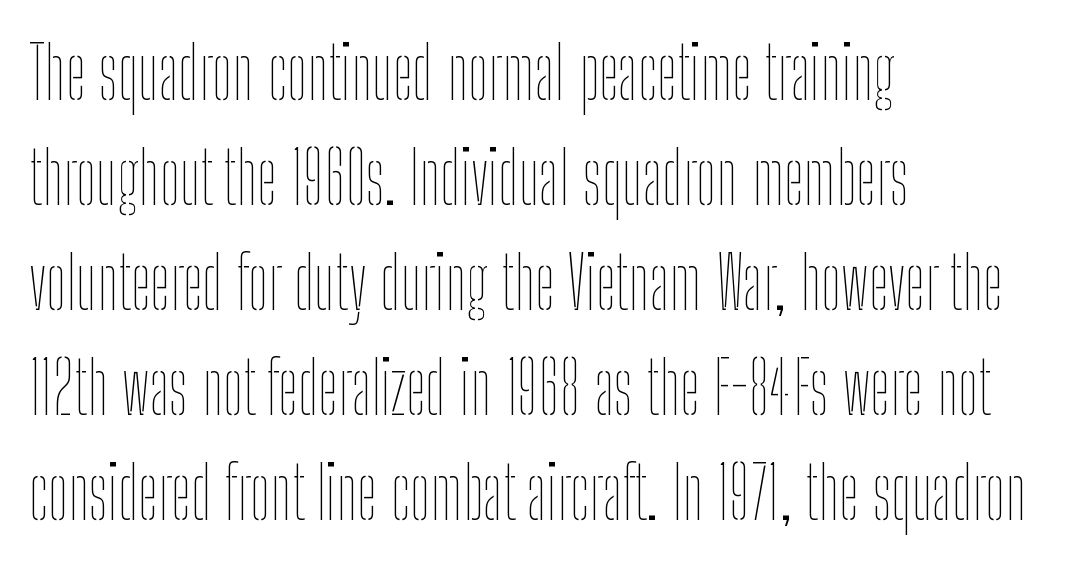
Q: Is the text bold? A: No.
Q: Is the text italic (slanted)? A: No, it is upright.
Q: Is the text underlined? A: No.
Q: How is the paragraph aligned? A: Left-aligned.
Q: Is the spacing between letters normal or unusually wide? A: Normal.
Q: Is the spacing between lines tight, normal or loose? A: Normal.
Q: Width (condensed, normal, or wide)? A: Condensed.
Q: Stroke contrast? A: Low.
Q: x-height? A: Medium.
Q: Monospaced? A: No.
